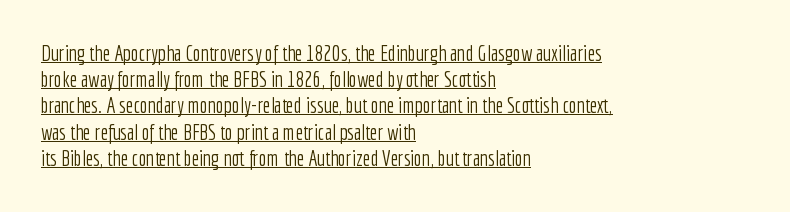
The image shows 21 px text type, upright; set left-aligned, normal line spacing (1.25x), normal letter spacing, underlined.
